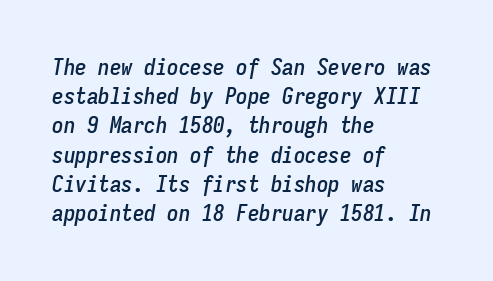
Q: Is the text italic (slanted)? A: Yes, it leans right by about 9 degrees.
Q: Is the text underlined? A: No.
Q: How is the paragraph aligned? A: Left-aligned.
Q: Is the spacing between letters normal or unusually wide? A: Normal.
Q: Is the spacing between lines tight, normal or loose? A: Normal.
